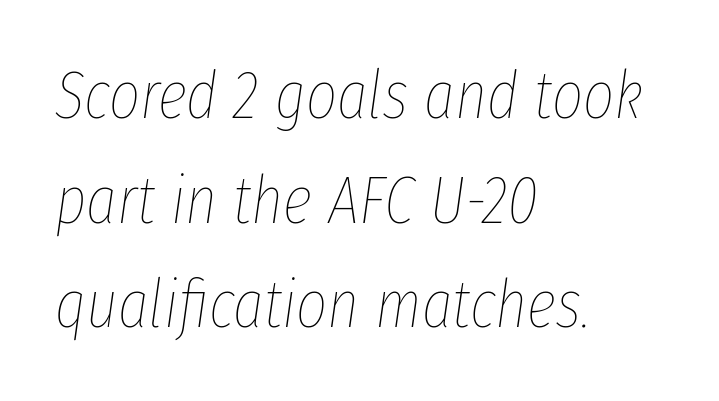
Q: Is the text bold? A: No.
Q: Is the text italic (slanted)? A: Yes, it leans right by about 8 degrees.
Q: Is the text underlined? A: No.
Q: How is the paragraph aligned? A: Left-aligned.
Q: Is the spacing between letters normal or unusually wide? A: Normal.
Q: Is the spacing between lines tight, normal or loose? A: Normal.
Q: Width (condensed, normal, or wide)? A: Condensed.
Q: Stroke contrast? A: Low.
Q: x-height? A: Medium.
Q: Monospaced? A: No.
